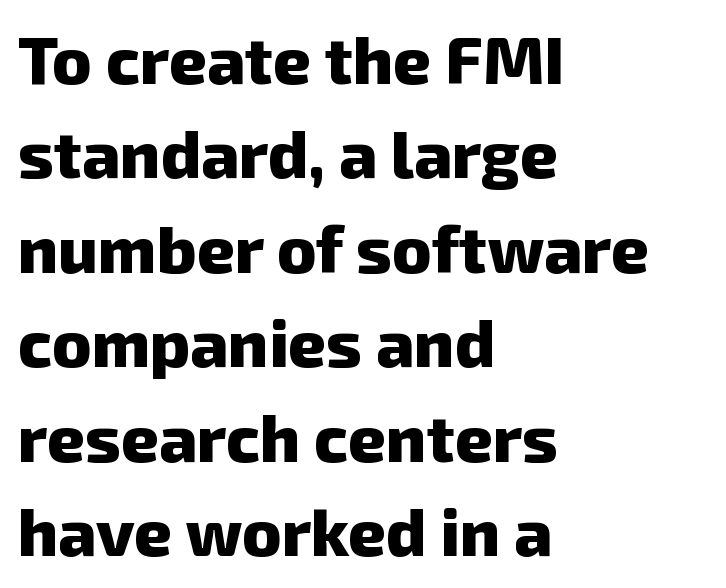
Q: Is the text bold? A: Yes.
Q: Is the typeface a serif or a sans-serif typeface? A: Sans-serif.
Q: Is the text underlined? A: No.
Q: How is the paragraph aligned? A: Left-aligned.
Q: Is the spacing between letters normal or unusually wide? A: Normal.
Q: Is the spacing between lines tight, normal or loose? A: Normal.
Q: Width (condensed, normal, or wide)? A: Normal.
Q: Stroke contrast? A: Low.
Q: x-height? A: Medium.
Q: Monospaced? A: No.
